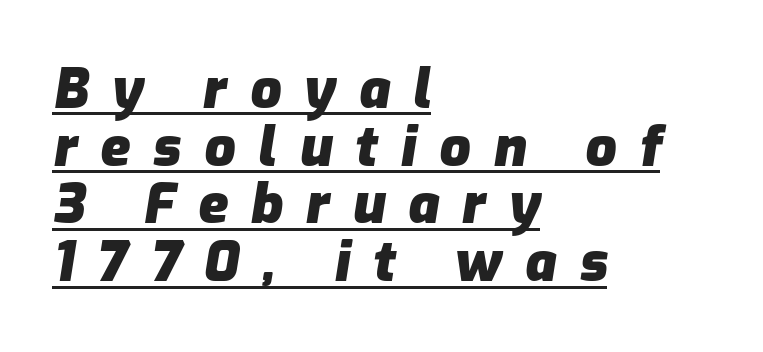
The image shows 55 px heavy type, italic (leaning right); set left-aligned, tight line spacing (1.05x), unusually wide letter spacing (+0.41 em), underlined; low stroke contrast and a medium x-height.
